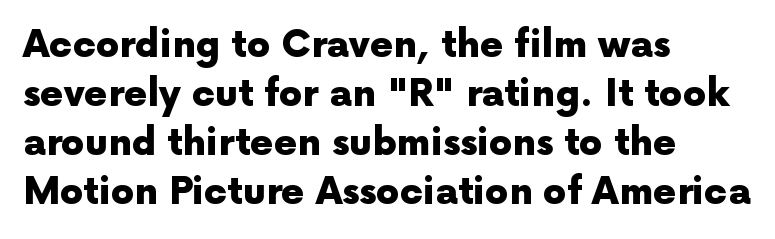
On the weight axis this lands at bold, roughly 700. Lines of text with bare space underneath. Line spacing here is normal. Compared with typical body copy, the letter spacing here is the same.
